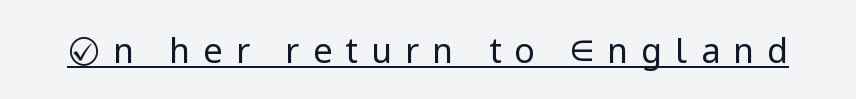
The image shows 34 px regular-weight sans-serif type, upright; set unusually wide letter spacing (+0.39 em), underlined; low stroke contrast and a medium x-height.
